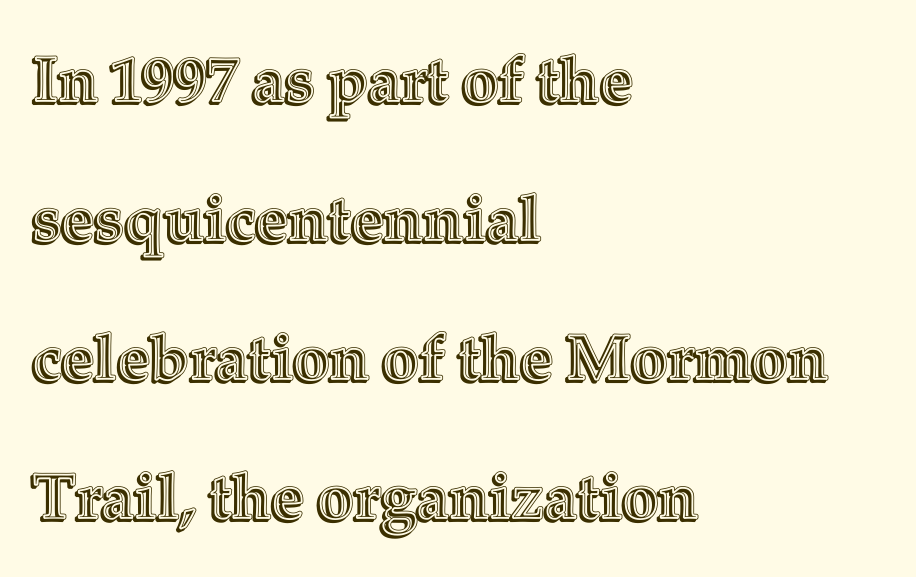
Q: Is the text italic (slanted)? A: No, it is upright.
Q: Is the text underlined? A: No.
Q: How is the paragraph aligned? A: Left-aligned.
Q: Is the spacing between letters normal or unusually wide? A: Normal.
Q: Is the spacing between lines tight, normal or loose? A: Loose.
Q: Width (condensed, normal, or wide)? A: Normal.
Q: x-height? A: Medium.
Q: Monospaced? A: No.
